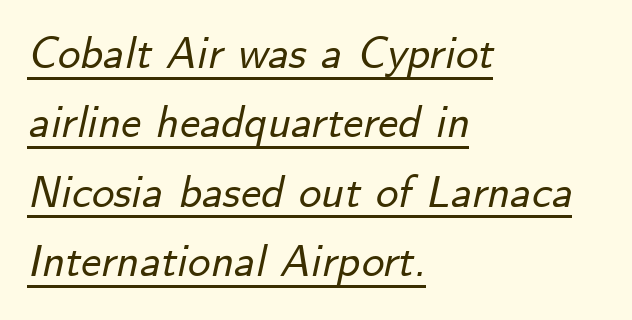
Q: Is the text italic (slanted)? A: Yes, it leans right by about 12 degrees.
Q: Is the text underlined? A: Yes.
Q: How is the paragraph aligned? A: Left-aligned.
Q: Is the spacing between letters normal or unusually wide? A: Normal.
Q: Is the spacing between lines tight, normal or loose? A: Normal.
Q: Width (condensed, normal, or wide)? A: Normal.
Q: Stroke contrast? A: Low.
Q: x-height? A: Small.
Q: Monospaced? A: No.
